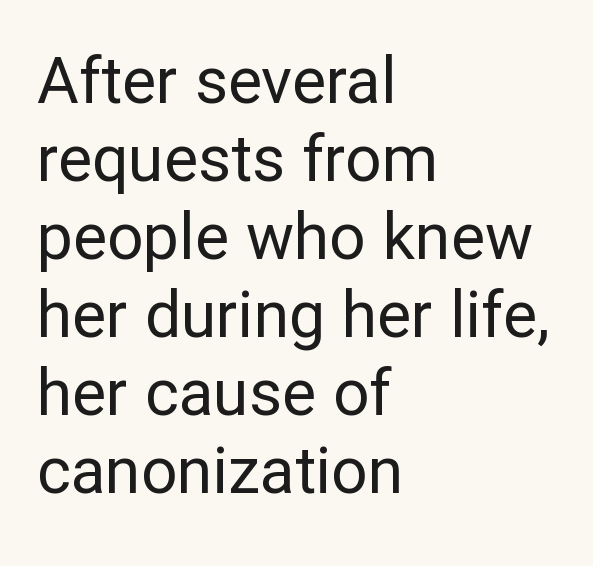
The image shows 64 px regular-weight sans-serif type, upright; set left-aligned, line spacing 1.22x, normal letter spacing, not underlined; low stroke contrast and a medium x-height.
